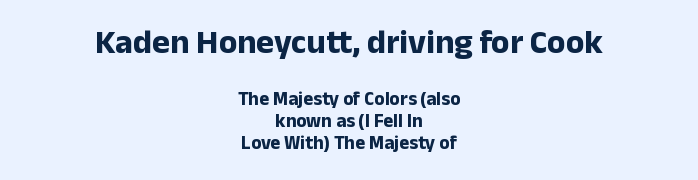
{"serif": "no", "italic": "no", "bold": "yes", "weight": "bold", "width": "normal", "stroke_contrast": "low", "x_height": "medium", "monospaced": "no", "underline": "no", "align": "center", "line_spacing_ratio": 1.17, "letter_spacing": "normal", "letter_spacing_em": 0.0, "larger_block": "first", "size_ratio": 1.79, "glyph_px": 34}
